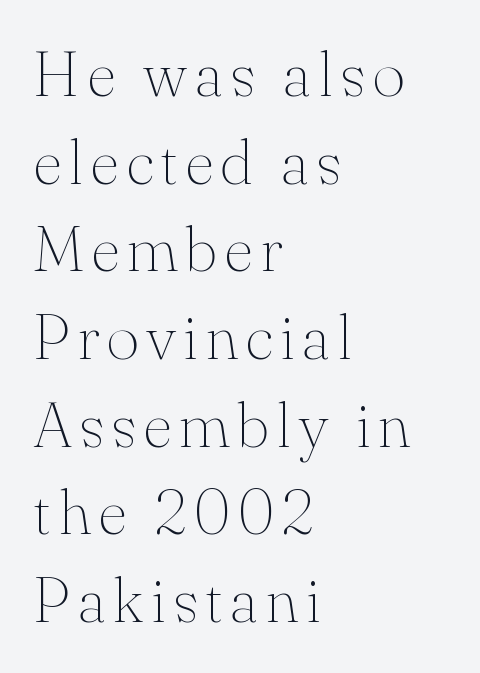
{"serif": "yes", "italic": "no", "bold": "no", "weight": "thin", "width": "normal", "stroke_contrast": "medium", "x_height": "small", "monospaced": "no", "underline": "no", "align": "left", "line_spacing": "normal", "line_spacing_ratio": 1.37, "glyph_px": 64}
